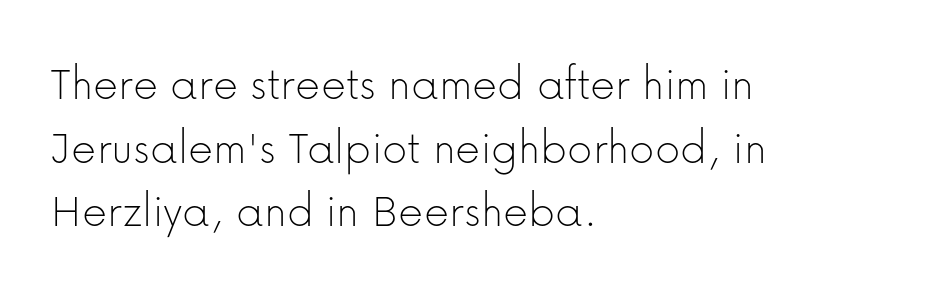
The image shows 49 px thin sans-serif type, upright; set left-aligned, normal line spacing (1.3x), normal letter spacing, not underlined; low stroke contrast and a medium x-height.
